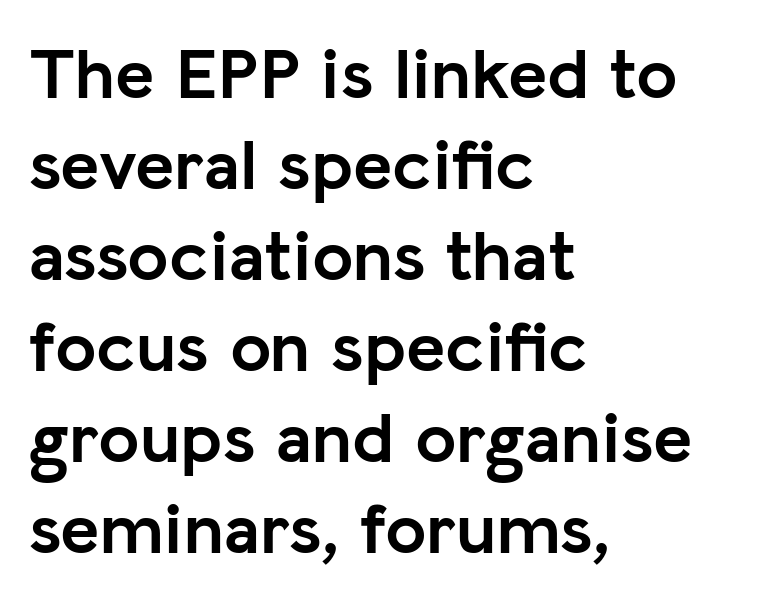
Q: Is the text bold? A: Yes.
Q: Is the text italic (slanted)? A: No, it is upright.
Q: Is the typeface a serif or a sans-serif typeface? A: Sans-serif.
Q: Is the text underlined? A: No.
Q: How is the paragraph aligned? A: Left-aligned.
Q: Is the spacing between letters normal or unusually wide? A: Normal.
Q: Width (condensed, normal, or wide)? A: Normal.
Q: Stroke contrast? A: Low.
Q: x-height? A: Medium.
Q: Monospaced? A: No.
